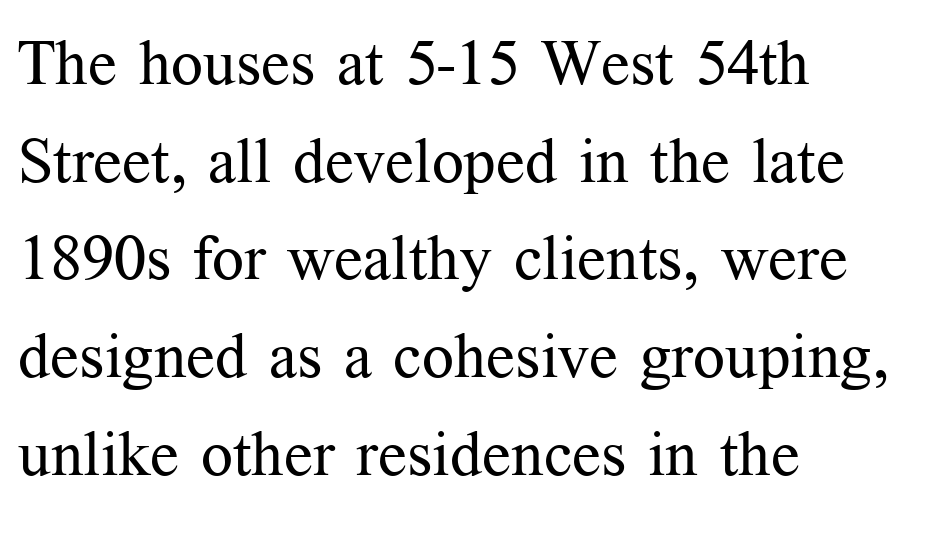
Q: Is the text bold? A: No.
Q: Is the text italic (slanted)? A: No, it is upright.
Q: Is the typeface a serif or a sans-serif typeface? A: Serif.
Q: Is the text underlined? A: No.
Q: How is the paragraph aligned? A: Left-aligned.
Q: Is the spacing between letters normal or unusually wide? A: Normal.
Q: Is the spacing between lines tight, normal or loose? A: Normal.
Q: Width (condensed, normal, or wide)? A: Normal.
Q: Stroke contrast? A: Medium.
Q: x-height? A: Medium.
Q: Monospaced? A: No.
